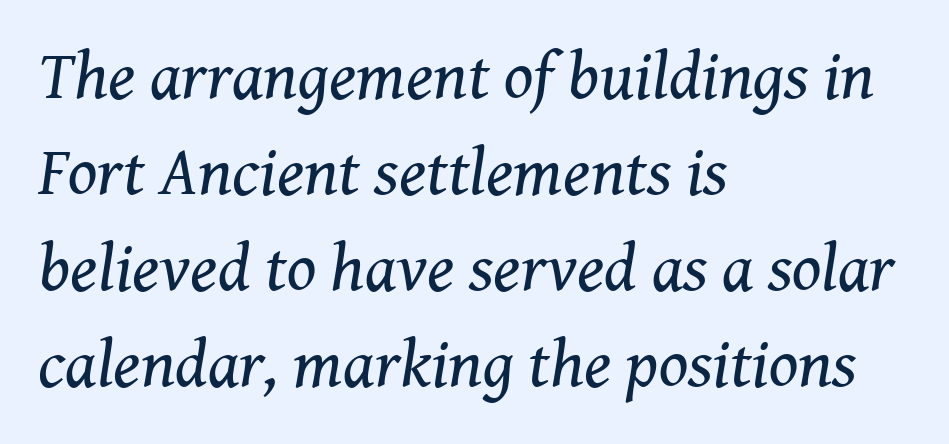
The type is set solid horizontally, with unmodified tracking. To sum up the face: it has serifs. The passage shown stacks its lines at a standard gap. Bold? No — there's no thickening of the strokes. Clear beneath every line of the passage. Each line starts at the same left margin while the right side varies.
